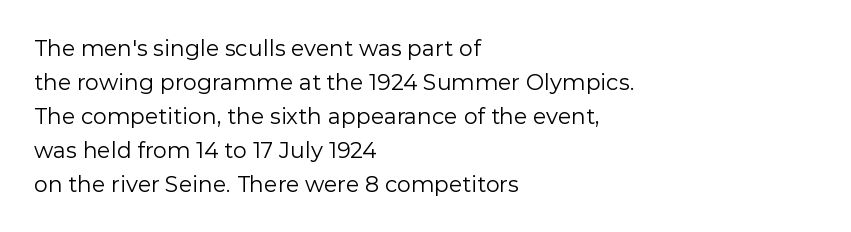
{"italic": "no", "bold": "no", "underline": "no", "align": "left", "line_spacing": "normal", "line_spacing_ratio": 1.54, "letter_spacing": "normal", "letter_spacing_em": 0.0, "glyph_px": 22}
